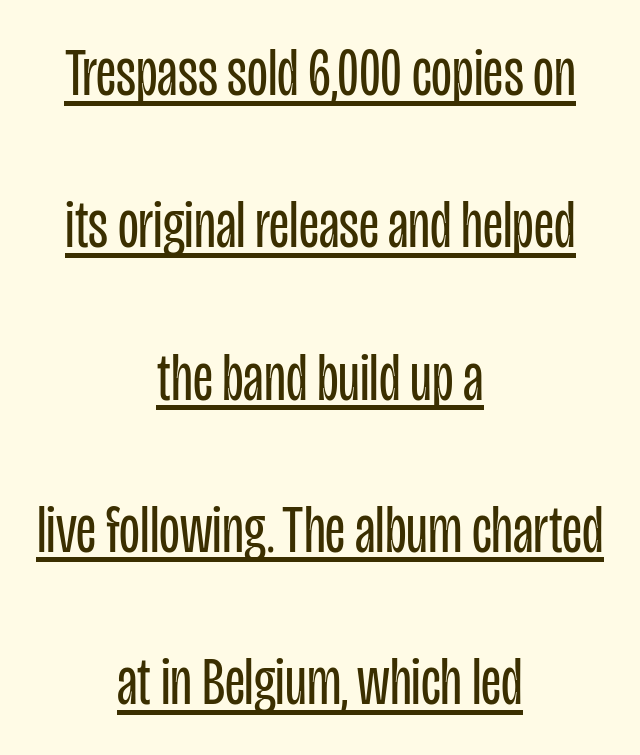
Q: Is the text bold? A: No.
Q: Is the text italic (slanted)? A: No, it is upright.
Q: Is the typeface a serif or a sans-serif typeface? A: Sans-serif.
Q: Is the text underlined? A: Yes.
Q: How is the paragraph aligned? A: Centered.
Q: Is the spacing between letters normal or unusually wide? A: Normal.
Q: Is the spacing between lines tight, normal or loose? A: Loose.
Q: Width (condensed, normal, or wide)? A: Condensed.
Q: Stroke contrast? A: Low.
Q: x-height? A: Large.
Q: Monospaced? A: No.
